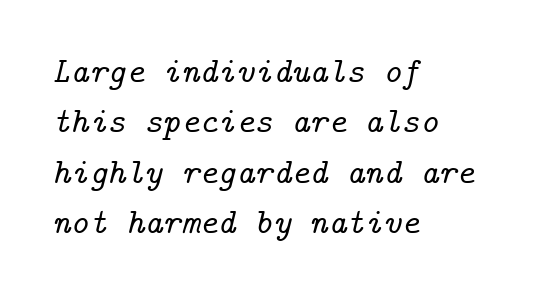
{"serif": "yes", "italic": "yes", "lean": "right", "slant_degrees": 14, "width": "normal", "stroke_contrast": "low", "x_height": "medium", "underline": "no", "align": "left", "line_spacing": "normal", "line_spacing_ratio": 1.44, "letter_spacing": "normal", "letter_spacing_em": 0.0, "glyph_px": 35}
